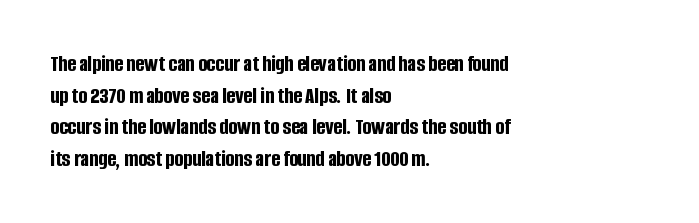
{"italic": "no", "bold": "yes", "underline": "no", "align": "left", "line_spacing": "normal", "line_spacing_ratio": 1.37, "letter_spacing": "normal", "letter_spacing_em": 0.0, "glyph_px": 23}
